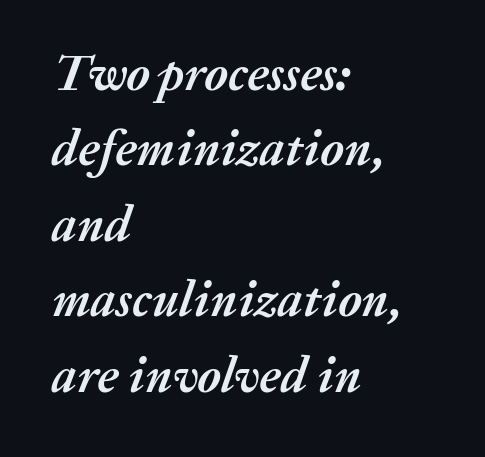
The image shows 50 px semibold type, italic (leaning right); set left-aligned, normal line spacing (1.51x), normal letter spacing, not underlined; medium stroke contrast and a medium x-height.
